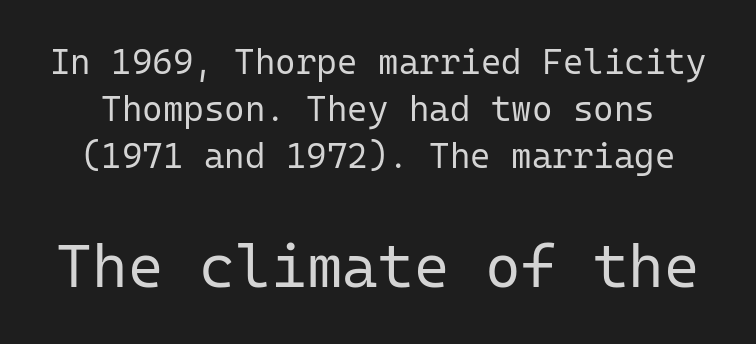
Is the letter spacing exaggerated? No — it looks like the ordinary default. The rendering enlarges the type as you move from the upper chunk to the lower. Check the space under the baseline: it is left empty. The letters carry no serifs — their stems end cleanly without finishing strokes. These lines sit exactly where default settings would place them.
